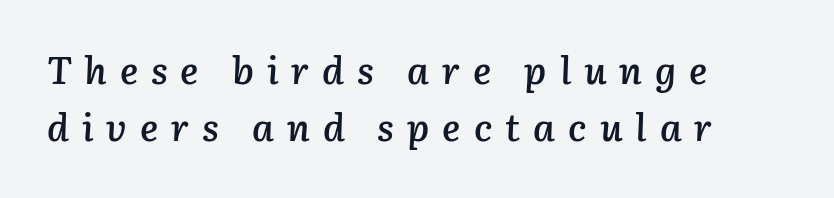
Q: Is the text bold? A: Semi-bold.
Q: Is the text italic (slanted)? A: Yes, it leans right by about 3 degrees.
Q: Is the text underlined? A: No.
Q: How is the paragraph aligned? A: Left-aligned.
Q: Is the spacing between letters normal or unusually wide? A: Unusually wide.
Q: Is the spacing between lines tight, normal or loose? A: Normal.
Q: Width (condensed, normal, or wide)? A: Normal.
Q: Stroke contrast? A: Low.
Q: x-height? A: Medium.
Q: Monospaced? A: No.
